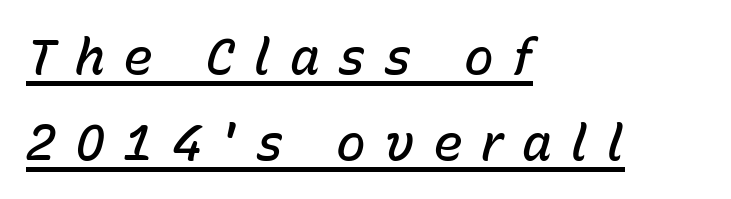
Q: Is the text bold? A: Semi-bold.
Q: Is the text italic (slanted)? A: Yes, it leans right by about 15 degrees.
Q: Is the text underlined? A: Yes.
Q: How is the paragraph aligned? A: Left-aligned.
Q: Is the spacing between letters normal or unusually wide? A: Unusually wide.
Q: Width (condensed, normal, or wide)? A: Normal.
Q: Stroke contrast? A: Low.
Q: x-height? A: Medium.
Q: Monospaced? A: No.
